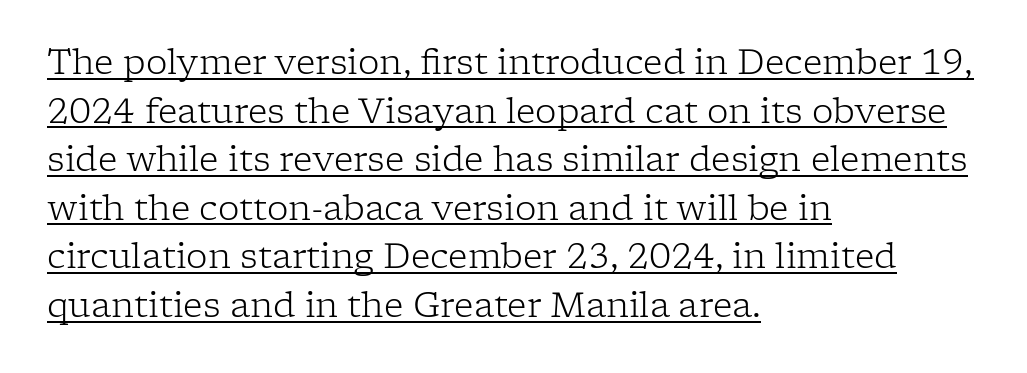
The image shows 34 px light serif type, upright; set left-aligned, normal line spacing (1.43x), normal letter spacing, underlined; low stroke contrast and a medium x-height.
